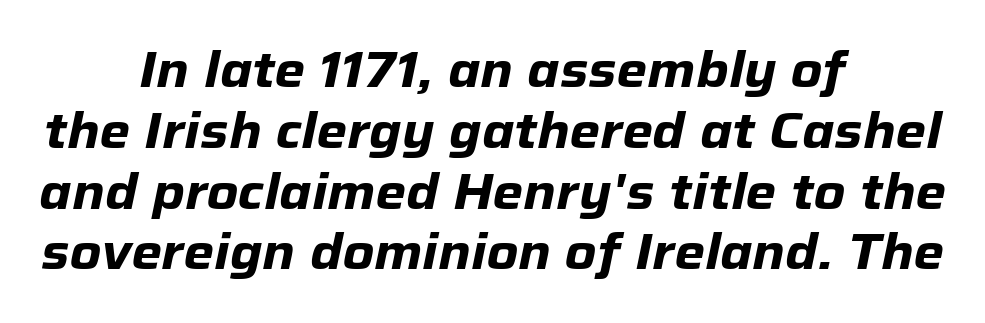
{"italic": "yes", "lean": "right", "slant_degrees": 12, "bold": "yes", "weight": "heavy", "width": "normal", "stroke_contrast": "low", "x_height": "medium", "monospaced": "no", "underline": "no", "align": "center", "line_spacing_ratio": 1.24, "letter_spacing": "normal", "letter_spacing_em": 0.0, "glyph_px": 49}
